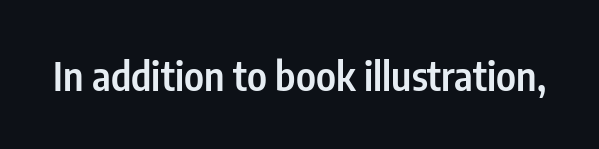
The image shows 40 px semibold, condensed sans-serif type, upright; set normal letter spacing, not underlined; low stroke contrast and a medium x-height.
